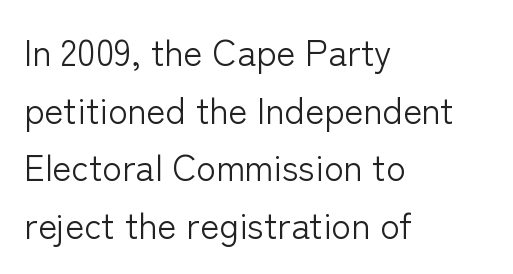
{"serif": "no", "italic": "no", "bold": "no", "weight": "light", "width": "normal", "stroke_contrast": "low", "x_height": "medium", "monospaced": "no", "underline": "no", "align": "left", "line_spacing": "normal", "line_spacing_ratio": 1.6, "letter_spacing": "normal", "letter_spacing_em": 0.0, "glyph_px": 36}
